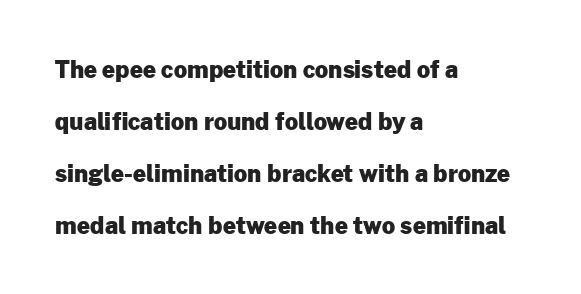
Here the glyphs are tracked normally, forming tight word shapes. Clear beneath every line of the passage. Heft: maximum for text — a bold. You could fit nearly another row in the gap between these rows. Compared with a centered layout, this one pins lines to the left instead. The letters stand straight up with perfectly vertical stems.
